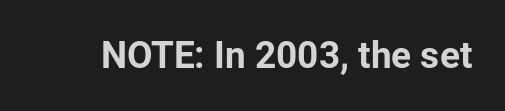
Q: Is the text bold? A: Yes.
Q: Is the text italic (slanted)? A: No, it is upright.
Q: Is the typeface a serif or a sans-serif typeface? A: Sans-serif.
Q: Is the text underlined? A: No.
Q: Is the spacing between letters normal or unusually wide? A: Normal.
Q: Width (condensed, normal, or wide)? A: Normal.
Q: Stroke contrast? A: Low.
Q: x-height? A: Medium.
Q: Monospaced? A: No.
